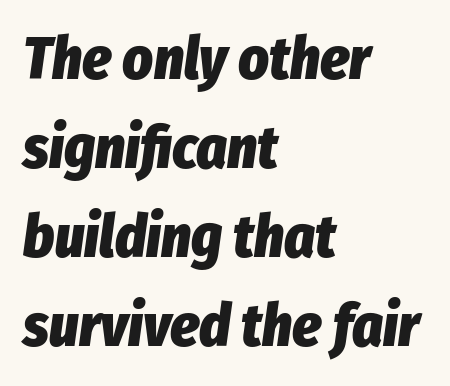
{"italic": "yes", "lean": "right", "slant_degrees": 8, "bold": "yes", "weight": "heavy", "width": "condensed", "stroke_contrast": "low", "x_height": "medium", "monospaced": "no", "underline": "no", "align": "left", "line_spacing": "normal", "line_spacing_ratio": 1.51, "letter_spacing": "normal", "letter_spacing_em": 0.0, "glyph_px": 59}
